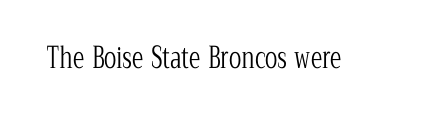
{"serif": "yes", "italic": "no", "bold": "no", "weight": "light", "width": "condensed", "stroke_contrast": "low", "x_height": "medium", "monospaced": "no", "underline": "no", "letter_spacing": "normal", "letter_spacing_em": 0.0, "glyph_px": 29}
